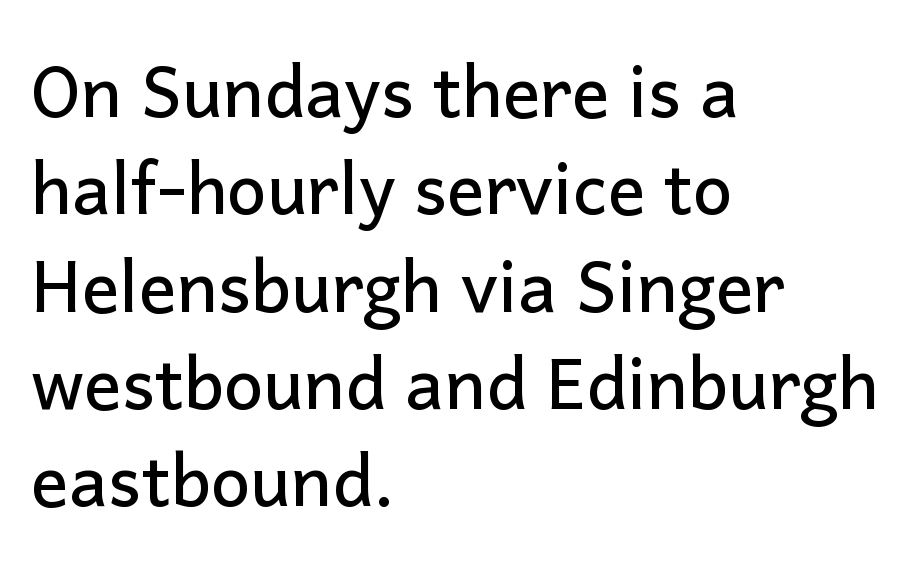
Q: Is the text italic (slanted)? A: No, it is upright.
Q: Is the typeface a serif or a sans-serif typeface? A: Sans-serif.
Q: Is the text underlined? A: No.
Q: How is the paragraph aligned? A: Left-aligned.
Q: Is the spacing between letters normal or unusually wide? A: Normal.
Q: Is the spacing between lines tight, normal or loose? A: Normal.
Q: Width (condensed, normal, or wide)? A: Normal.
Q: Stroke contrast? A: Low.
Q: x-height? A: Medium.
Q: Monospaced? A: No.
